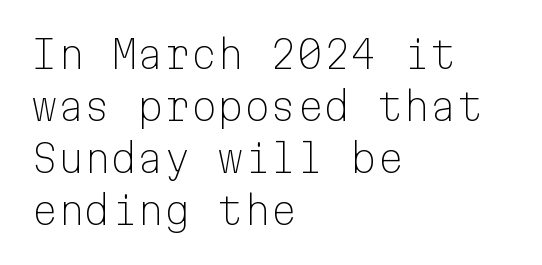
The image shows 38 px light sans-serif type, upright, monospaced; set left-aligned, normal line spacing (1.37x), normal letter spacing, not underlined; low stroke contrast and a medium x-height.
